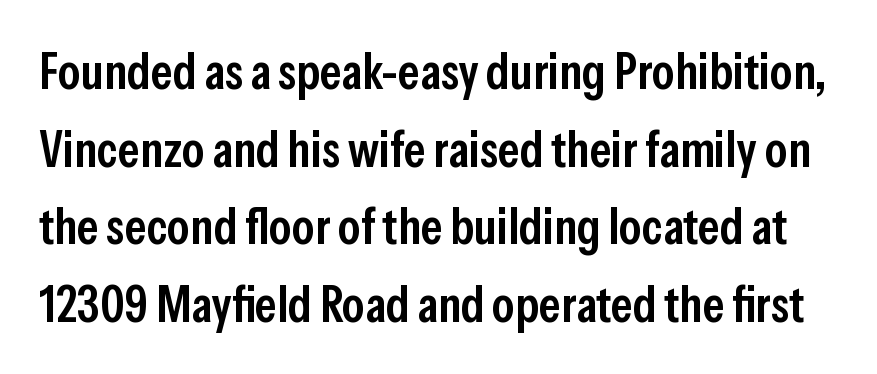
Check the space under the baseline: it is left empty. These lines are rendered in a variable-pitch font. You can tell it's not italic because the verticals are truly vertical. Look at the bottom of the vertical strokes: they stop flat, with no serifs.
